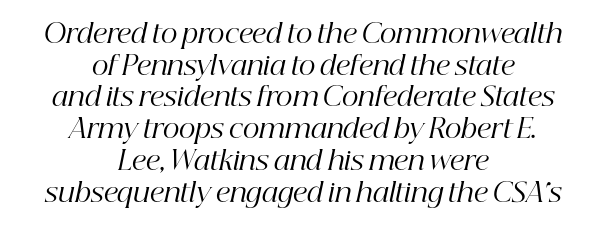
The image shows 26 px text type, italic (leaning right); set centered, line spacing 1.22x, normal letter spacing, not underlined.
